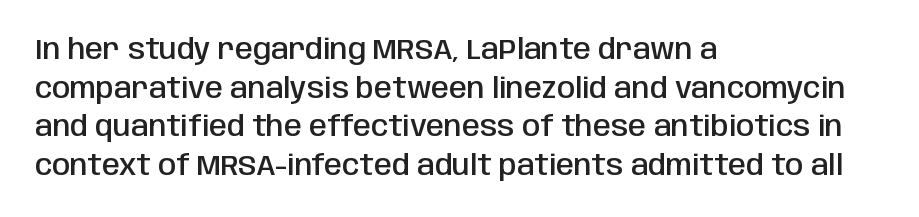
Q: Is the text bold? A: Semi-bold.
Q: Is the text italic (slanted)? A: No, it is upright.
Q: Is the typeface a serif or a sans-serif typeface? A: Sans-serif.
Q: Is the text underlined? A: No.
Q: How is the paragraph aligned? A: Left-aligned.
Q: Is the spacing between letters normal or unusually wide? A: Normal.
Q: Is the spacing between lines tight, normal or loose? A: Normal.
Q: Width (condensed, normal, or wide)? A: Condensed.
Q: Stroke contrast? A: Low.
Q: x-height? A: Large.
Q: Monospaced? A: No.
